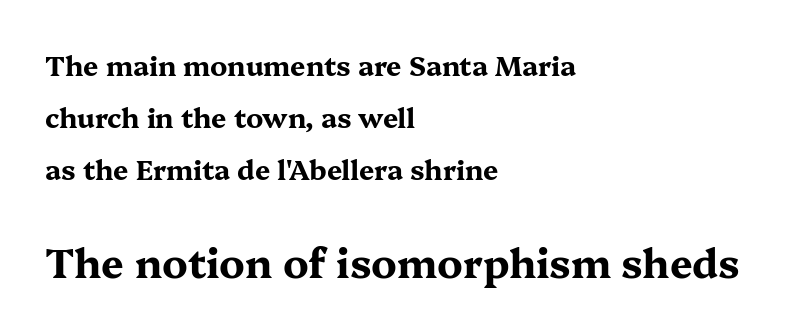
{"serif": "yes", "italic": "no", "bold": "yes", "weight": "bold", "width": "wide", "stroke_contrast": "medium", "x_height": "medium", "monospaced": "no", "underline": "no", "align": "left", "line_spacing": "loose", "line_spacing_ratio": 1.92, "letter_spacing": "normal", "letter_spacing_em": 0.0, "larger_block": "second", "size_ratio": 1.48, "glyph_px": 40}
